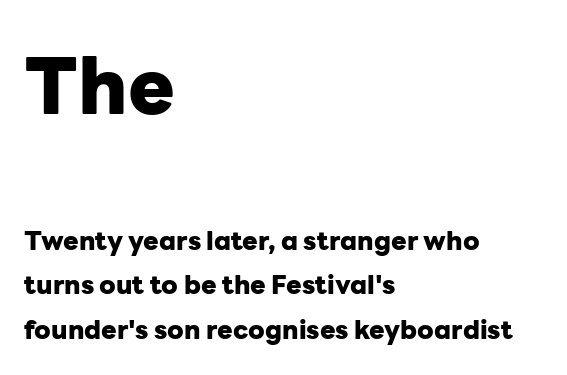
{"serif": "no", "italic": "no", "bold": "yes", "weight": "heavy", "width": "normal", "stroke_contrast": "low", "x_height": "medium", "monospaced": "no", "underline": "no", "align": "left", "line_spacing_ratio": 1.71, "letter_spacing": "normal", "letter_spacing_em": 0.0, "larger_block": "first", "size_ratio": 3.0, "glyph_px": 78}
